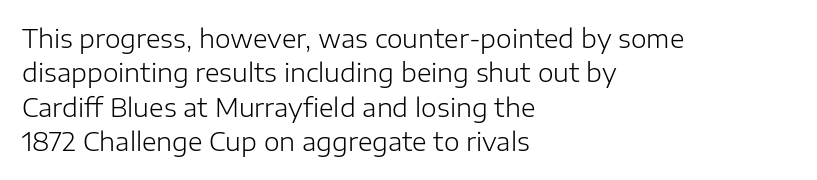
Q: Is the text bold? A: No.
Q: Is the text italic (slanted)? A: No, it is upright.
Q: Is the text underlined? A: No.
Q: How is the paragraph aligned? A: Left-aligned.
Q: Is the spacing between letters normal or unusually wide? A: Normal.
Q: Is the spacing between lines tight, normal or loose? A: Normal.
